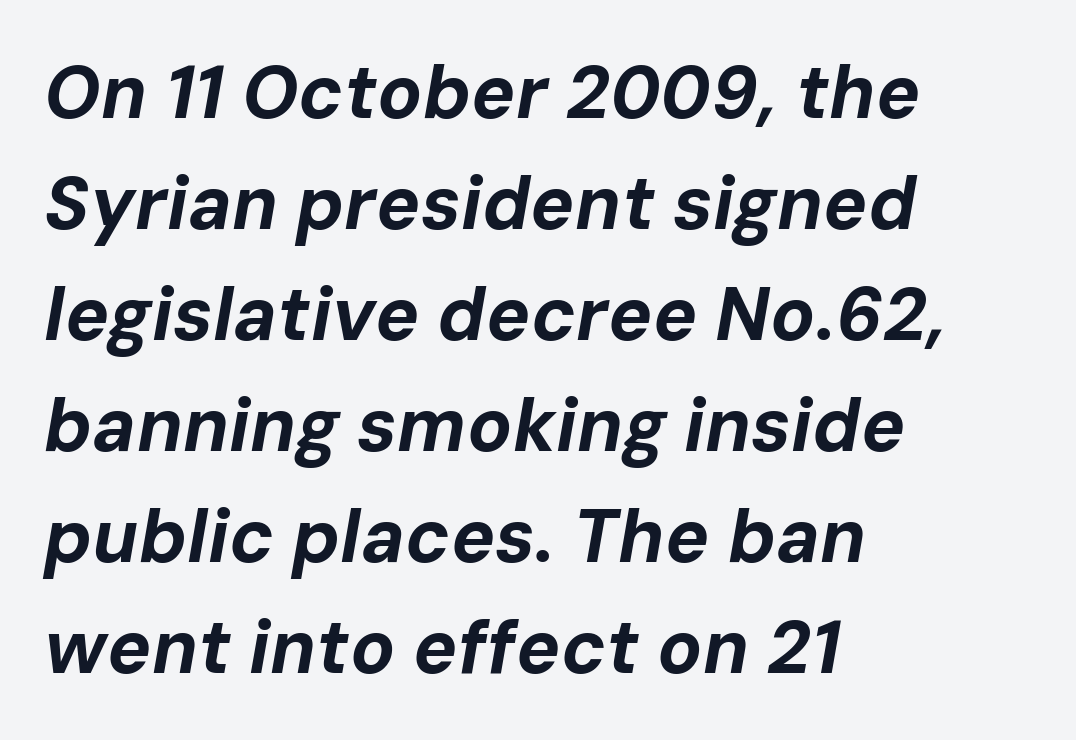
Q: Is the text bold? A: Yes.
Q: Is the text italic (slanted)? A: Yes, it leans right by about 10 degrees.
Q: Is the text underlined? A: No.
Q: How is the paragraph aligned? A: Left-aligned.
Q: Is the spacing between letters normal or unusually wide? A: Normal.
Q: Is the spacing between lines tight, normal or loose? A: Normal.
Q: Width (condensed, normal, or wide)? A: Normal.
Q: Stroke contrast? A: Low.
Q: x-height? A: Medium.
Q: Monospaced? A: No.
